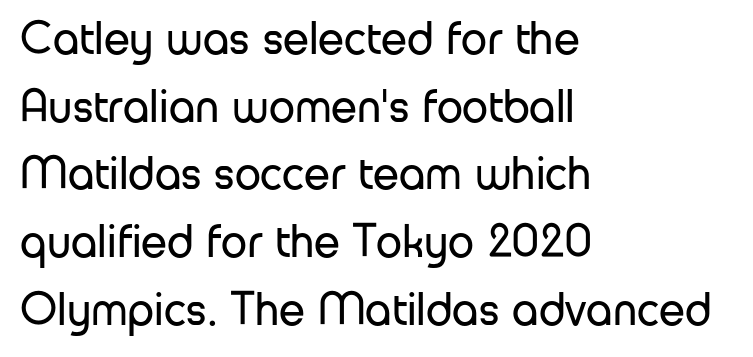
{"serif": "no", "italic": "no", "bold": "no", "weight": "regular", "width": "normal", "stroke_contrast": "low", "x_height": "medium", "monospaced": "no", "underline": "no", "align": "left", "line_spacing": "normal", "line_spacing_ratio": 1.44, "letter_spacing": "normal", "letter_spacing_em": 0.0, "glyph_px": 47}
